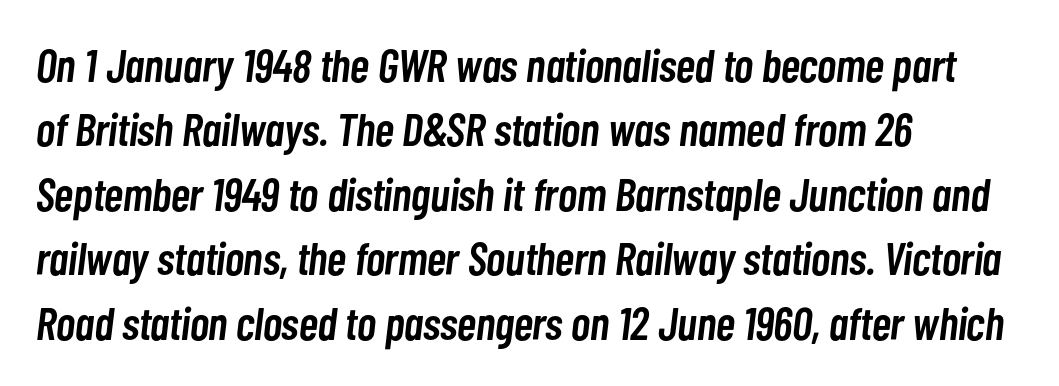
Descenders hang freely into open space. Looking at the ascenders, they clearly lean. These lines sit exactly where default settings would place them. Horizontal alignment here is leftward, the default for most running prose.
